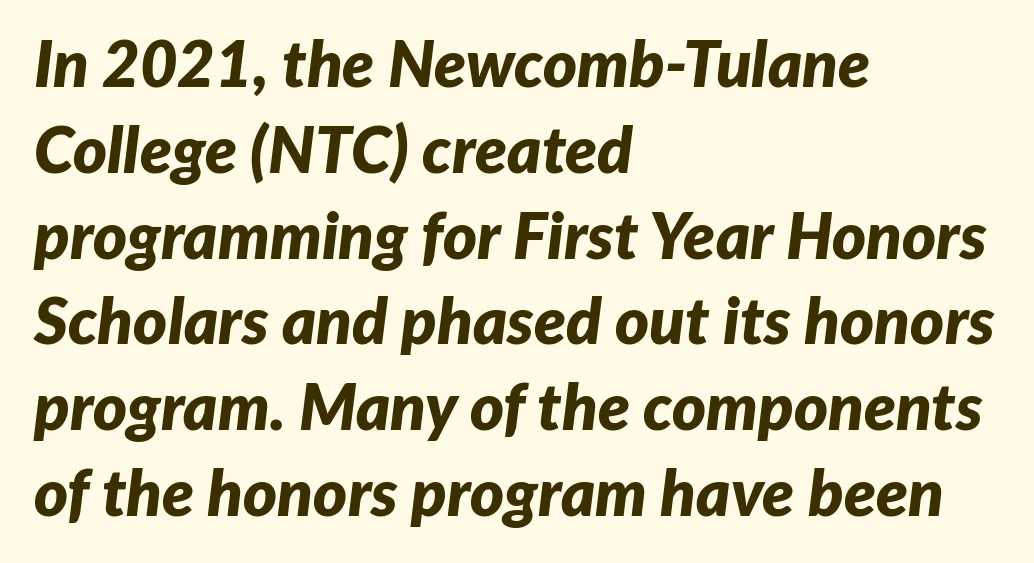
{"italic": "yes", "lean": "right", "slant_degrees": 7, "bold": "yes", "weight": "bold", "width": "normal", "stroke_contrast": "low", "x_height": "medium", "monospaced": "no", "underline": "no", "align": "left", "line_spacing": "normal", "line_spacing_ratio": 1.32, "letter_spacing": "normal", "letter_spacing_em": 0.0, "glyph_px": 65}
